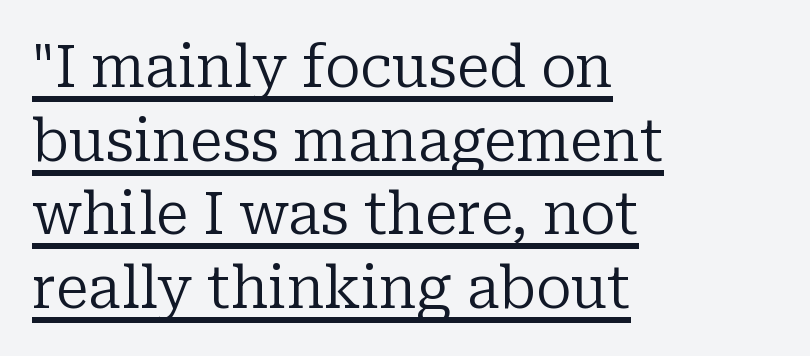
In terms of letterspacing, this is plain default setting. Each line of the rendering has a horizontal stroke beneath the glyphs. The face used here is proportionally spaced, like ordinary book or web type. Line beginnings align vertically; line endings do not. The lines sit at an ordinary, default distance from one another.
